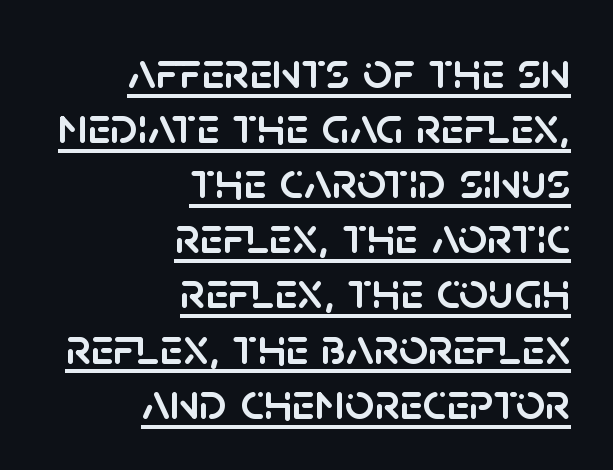
The line texture is even and compact thanks to regular tracking. The face used here is a sans, in the tradition of grotesques and geometrics. The rendering uses a small line-height, squeezing the rows. A flush-right, rag-left setting is used for this passage. Decoration check: the copy is underlined.
